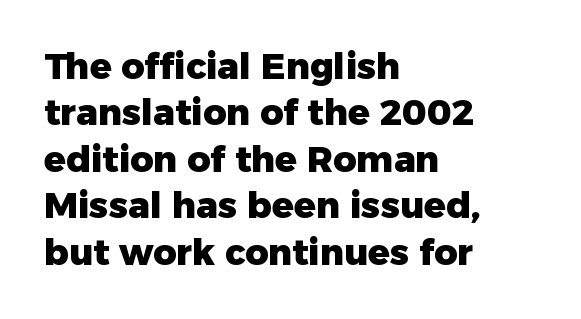
The image shows 36 px heavy sans-serif type, upright; set left-aligned, normal line spacing (1.29x), normal letter spacing, not underlined; low stroke contrast and a medium x-height.
